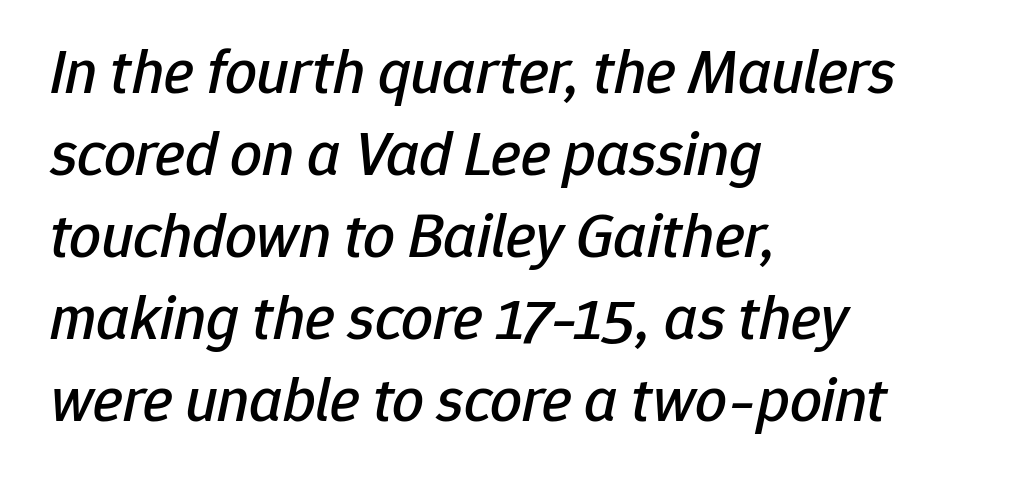
Spacing between characters is what you'd get straight out of the box. The lettering tilts uniformly, giving the passage an italic look. Just letters on the line, the space beneath them empty. Here the designer chose a conventional face with non-uniform glyph widths.
